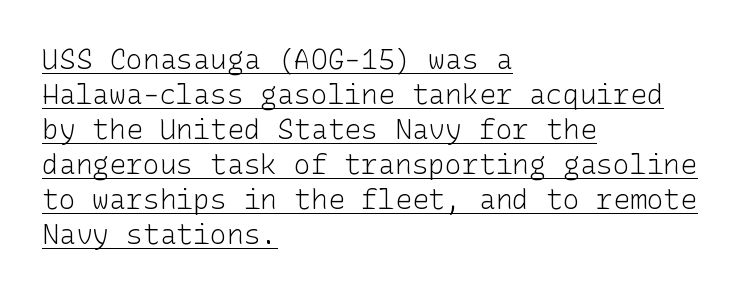
Reading down the column, the eye jumps a familiar distance to each next line. Does the lettering tilt? It doesn't — this is upright. The ragged edge is on the right, which tells us the setting is flush left. Check the space under the baseline: a stroke is drawn there.
